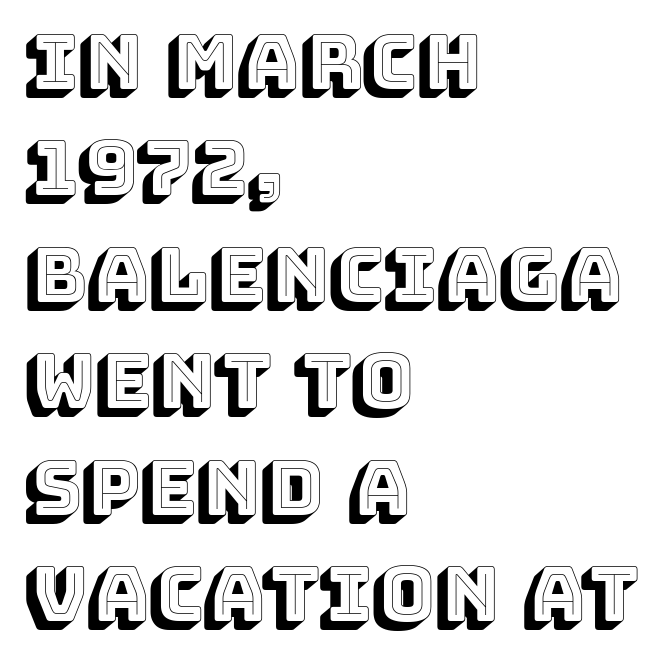
Unmarked baselines from the first word to the last. Here the designer chose a conventional face with non-uniform glyph widths. This is the regular roman posture of the typeface. In terms of leading, this rendering sits right in the middle.
